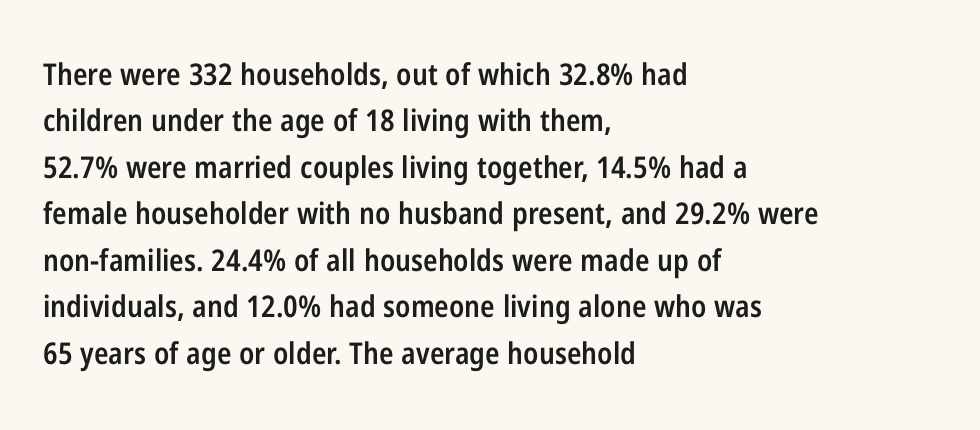
{"serif": "no", "italic": "no", "bold": "semi", "weight": "semibold", "width": "condensed", "stroke_contrast": "low", "x_height": "medium", "monospaced": "no", "underline": "no", "align": "left", "line_spacing": "normal", "line_spacing_ratio": 1.55, "letter_spacing": "normal", "letter_spacing_em": 0.0, "glyph_px": 30}
